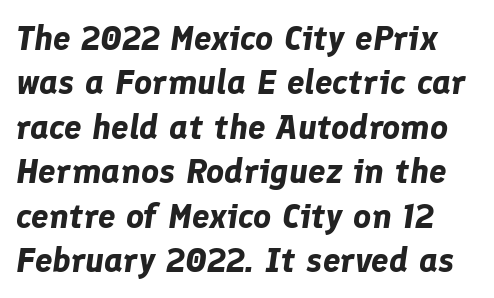
The image shows 35 px bold type, italic (leaning right); set normal line spacing (1.27x), normal letter spacing, not underlined; low stroke contrast and a medium x-height.
